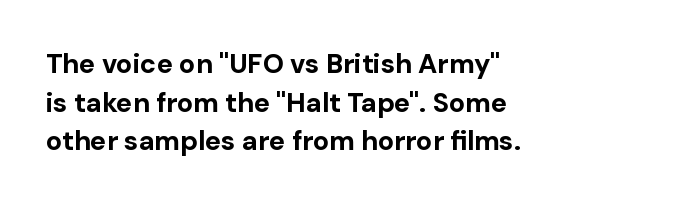
The image shows 27 px bold type, upright; set left-aligned, normal line spacing (1.43x), normal letter spacing, not underlined.
